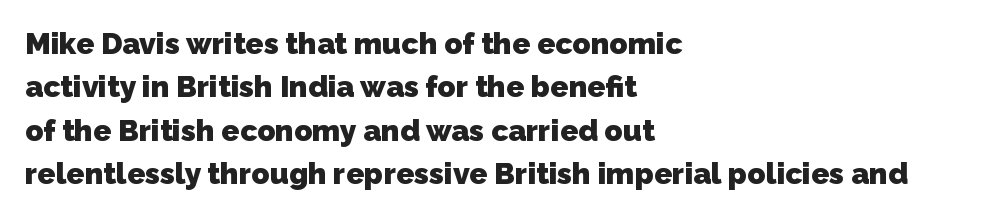
The image shows 30 px heavy sans-serif type; set left-aligned, normal line spacing (1.45x), normal letter spacing, not underlined; low stroke contrast and a medium x-height.
